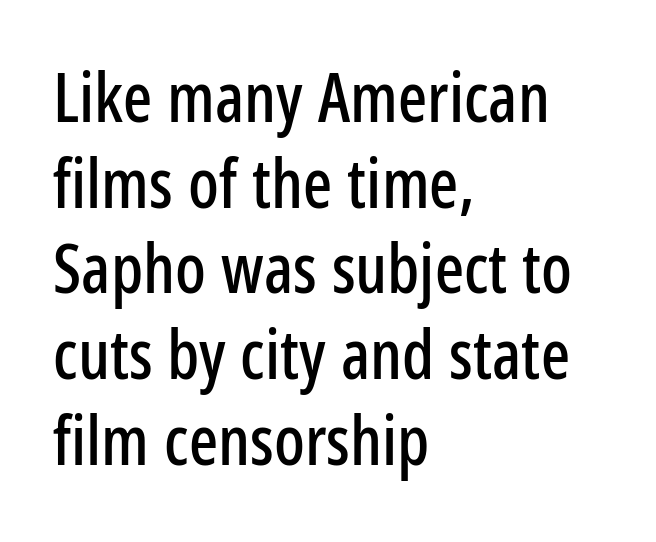
The image shows 68 px condensed sans-serif type, upright; set left-aligned, normal line spacing (1.26x), normal letter spacing, not underlined; low stroke contrast and a medium x-height.
